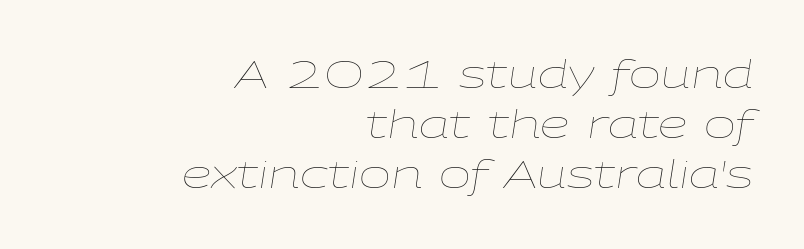
The image shows 38 px thin, wide type, italic (leaning right); set right-aligned, normal line spacing (1.32x), normal letter spacing, not underlined; low stroke contrast and a medium x-height.
